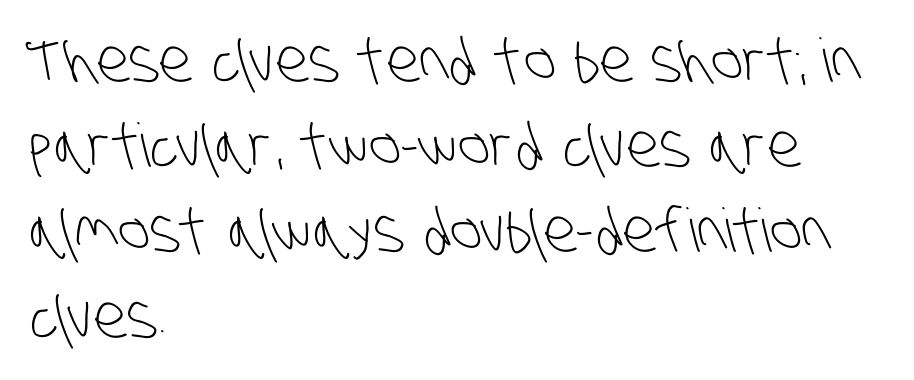
Q: Is the text bold? A: No.
Q: Is the typeface a serif or a sans-serif typeface? A: Sans-serif.
Q: Is the text underlined? A: No.
Q: How is the paragraph aligned? A: Left-aligned.
Q: Is the spacing between letters normal or unusually wide? A: Normal.
Q: Is the spacing between lines tight, normal or loose? A: Normal.
Q: Width (condensed, normal, or wide)? A: Condensed.
Q: Stroke contrast? A: Low.
Q: x-height? A: Large.
Q: Monospaced? A: No.
